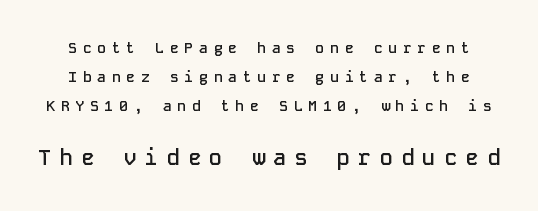
{"italic": "no", "bold": "semi", "underline": "no", "line_spacing": "loose", "line_spacing_ratio": 1.95, "letter_spacing": "wide", "letter_spacing_em": 0.37, "larger_block": "second", "size_ratio": 1.47, "glyph_px": 22}
